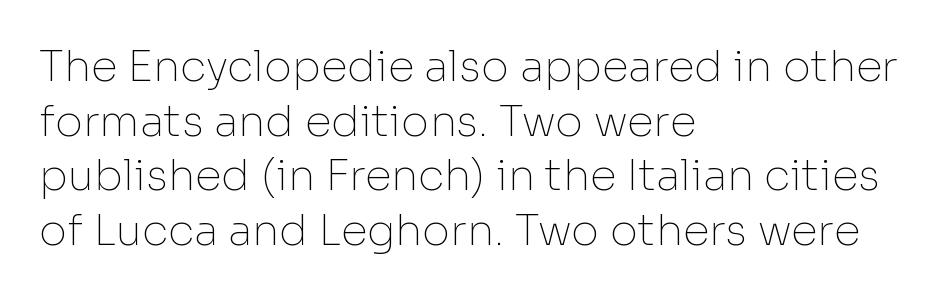
Q: Is the text bold? A: No.
Q: Is the text italic (slanted)? A: No, it is upright.
Q: Is the typeface a serif or a sans-serif typeface? A: Sans-serif.
Q: Is the text underlined? A: No.
Q: How is the paragraph aligned? A: Left-aligned.
Q: Is the spacing between letters normal or unusually wide? A: Normal.
Q: Is the spacing between lines tight, normal or loose? A: Normal.
Q: Width (condensed, normal, or wide)? A: Normal.
Q: Stroke contrast? A: Low.
Q: x-height? A: Medium.
Q: Monospaced? A: No.
